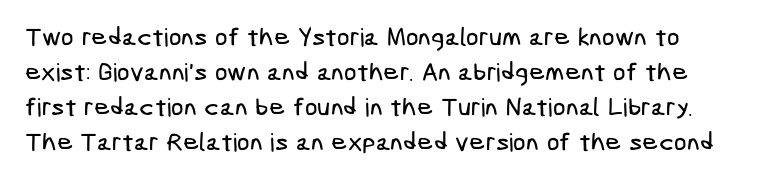
{"underline": "no", "line_spacing": "normal", "line_spacing_ratio": 1.4, "letter_spacing": "normal", "letter_spacing_em": 0.0, "glyph_px": 25}
